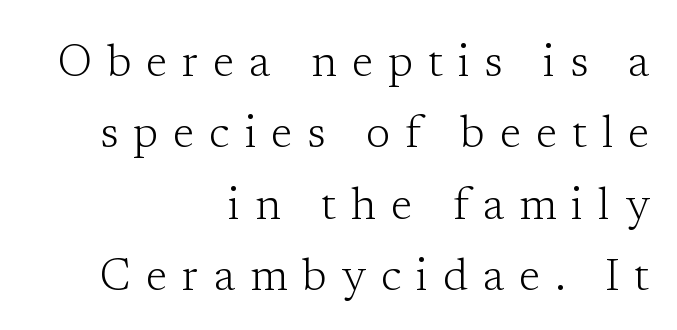
Q: Is the text bold? A: No.
Q: Is the text italic (slanted)? A: No, it is upright.
Q: Is the typeface a serif or a sans-serif typeface? A: Serif.
Q: Is the text underlined? A: No.
Q: How is the paragraph aligned? A: Right-aligned.
Q: Is the spacing between letters normal or unusually wide? A: Unusually wide.
Q: Is the spacing between lines tight, normal or loose? A: Normal.
Q: Width (condensed, normal, or wide)? A: Normal.
Q: Stroke contrast? A: Low.
Q: x-height? A: Medium.
Q: Monospaced? A: No.
